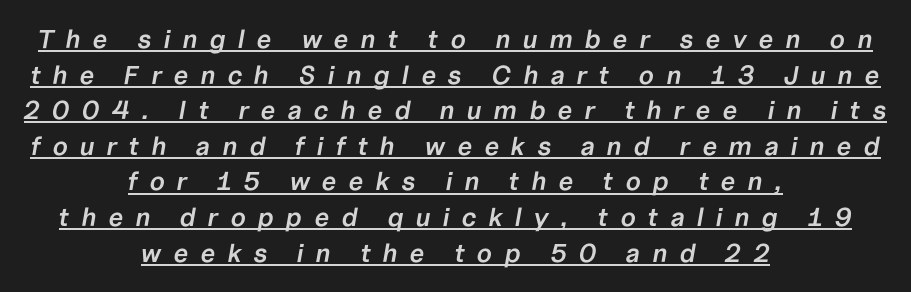
The compositor balanced each line on the midline. Look at the stroke-to-counter ratio: somewhat heavy, a semibold. Letter spacing: wide. Emphasis is given by a line drawn under the lettering. There's an unmistakable incline to the writing here.
